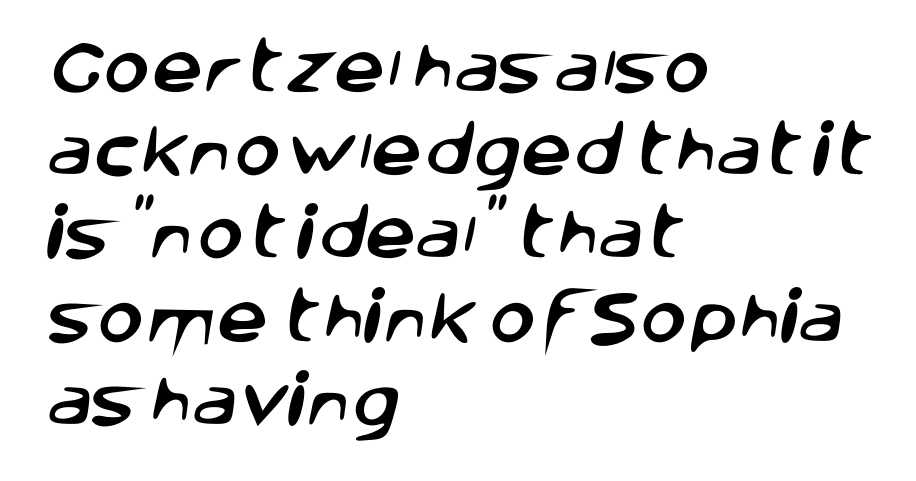
Q: Is the typeface a serif or a sans-serif typeface? A: Sans-serif.
Q: Is the text underlined? A: No.
Q: How is the paragraph aligned? A: Left-aligned.
Q: Is the spacing between letters normal or unusually wide? A: Normal.
Q: Is the spacing between lines tight, normal or loose? A: Normal.
Q: Width (condensed, normal, or wide)? A: Normal.
Q: Stroke contrast? A: Low.
Q: x-height? A: Large.
Q: Monospaced? A: No.
